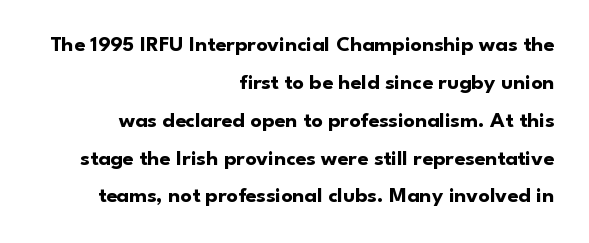
Q: Is the text bold? A: Yes.
Q: Is the text italic (slanted)? A: No, it is upright.
Q: Is the text underlined? A: No.
Q: How is the paragraph aligned? A: Right-aligned.
Q: Is the spacing between letters normal or unusually wide? A: Normal.
